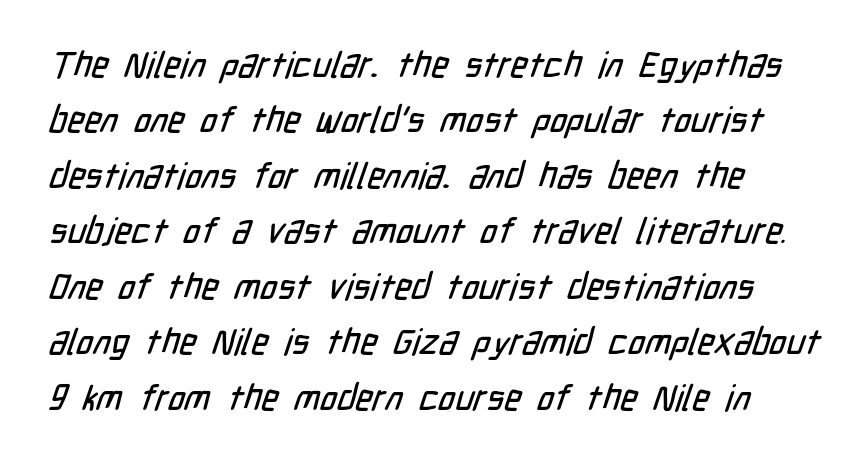
The image shows 36 px condensed sans-serif type; set left-aligned, normal line spacing (1.54x), normal letter spacing, not underlined; low stroke contrast and a medium x-height.
